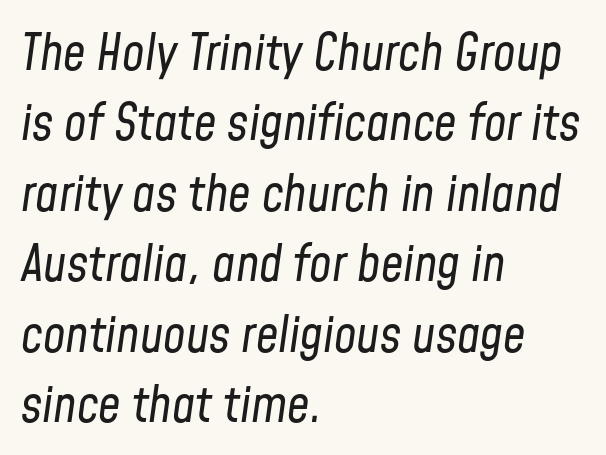
Q: Is the text bold? A: No.
Q: Is the text italic (slanted)? A: Yes, it leans right by about 8 degrees.
Q: Is the text underlined? A: No.
Q: How is the paragraph aligned? A: Left-aligned.
Q: Is the spacing between letters normal or unusually wide? A: Normal.
Q: Is the spacing between lines tight, normal or loose? A: Normal.
Q: Width (condensed, normal, or wide)? A: Condensed.
Q: Stroke contrast? A: Low.
Q: x-height? A: Medium.
Q: Monospaced? A: No.
